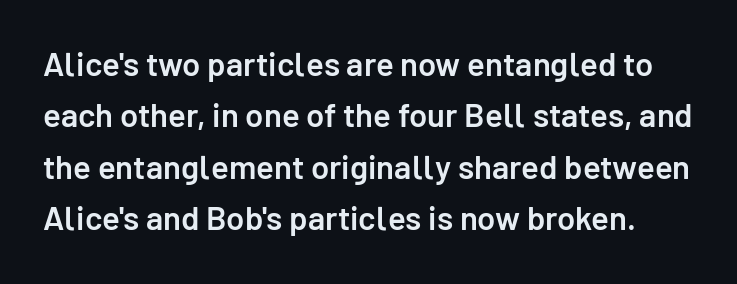
Q: Is the text bold? A: Semi-bold.
Q: Is the text italic (slanted)? A: No, it is upright.
Q: Is the typeface a serif or a sans-serif typeface? A: Sans-serif.
Q: Is the text underlined? A: No.
Q: Is the spacing between letters normal or unusually wide? A: Normal.
Q: Is the spacing between lines tight, normal or loose? A: Normal.
Q: Width (condensed, normal, or wide)? A: Normal.
Q: Stroke contrast? A: Low.
Q: x-height? A: Medium.
Q: Monospaced? A: No.
